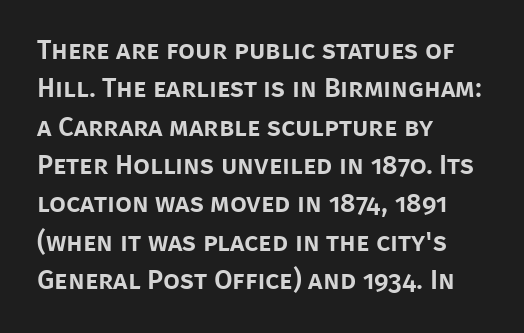
{"italic": "no", "underline": "no", "align": "left", "line_spacing": "normal", "line_spacing_ratio": 1.42, "letter_spacing": "normal", "letter_spacing_em": 0.0, "glyph_px": 27}
